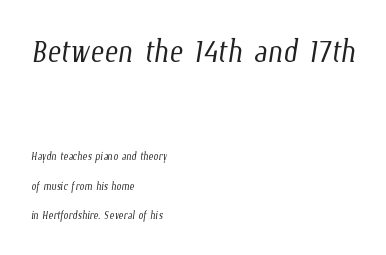
Q: Is the text bold? A: No.
Q: Is the text underlined? A: No.
Q: How is the paragraph aligned? A: Left-aligned.
Q: Is the spacing between letters normal or unusually wide? A: Normal.
Q: Is the spacing between lines tight, normal or loose? A: Loose.
Q: Which block of text is set in a larger size, the first (top) or the second (bottom)? A: The first (top) one.
Q: Width (condensed, normal, or wide)? A: Condensed.
Q: Stroke contrast? A: Low.
Q: x-height? A: Medium.
Q: Monospaced? A: No.
